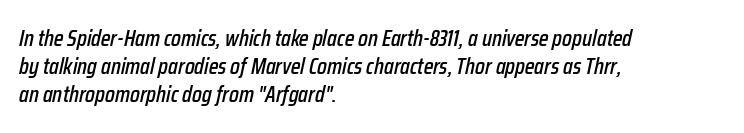
Tracking value appears to be zero — textbook default spacing. Layout note: lines flush left. Type without underlining. Rendered with sloped, italic letterforms.
